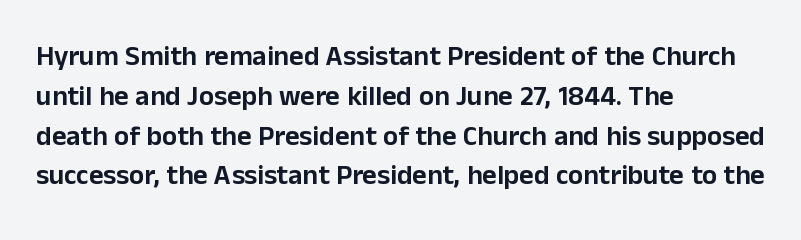
Q: Is the text italic (slanted)? A: No, it is upright.
Q: Is the typeface a serif or a sans-serif typeface? A: Sans-serif.
Q: Is the text underlined? A: No.
Q: How is the paragraph aligned? A: Left-aligned.
Q: Is the spacing between letters normal or unusually wide? A: Normal.
Q: Is the spacing between lines tight, normal or loose? A: Normal.
Q: Width (condensed, normal, or wide)? A: Normal.
Q: Stroke contrast? A: Low.
Q: x-height? A: Medium.
Q: Monospaced? A: No.
